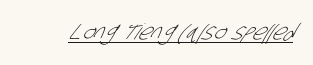
The image shows 22 px text type; set normal letter spacing, underlined.
